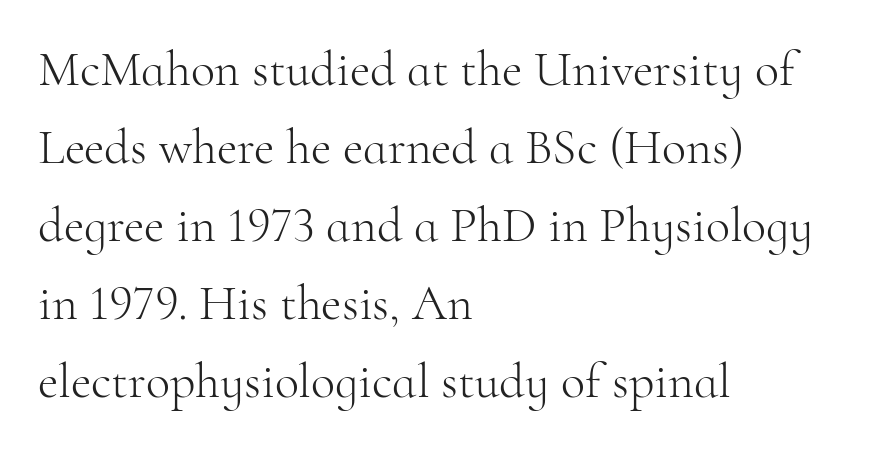
Q: Is the text bold? A: No.
Q: Is the text italic (slanted)? A: No, it is upright.
Q: Is the typeface a serif or a sans-serif typeface? A: Serif.
Q: Is the text underlined? A: No.
Q: How is the paragraph aligned? A: Left-aligned.
Q: Is the spacing between letters normal or unusually wide? A: Normal.
Q: Is the spacing between lines tight, normal or loose? A: Normal.
Q: Width (condensed, normal, or wide)? A: Normal.
Q: Stroke contrast? A: High.
Q: x-height? A: Small.
Q: Monospaced? A: No.
